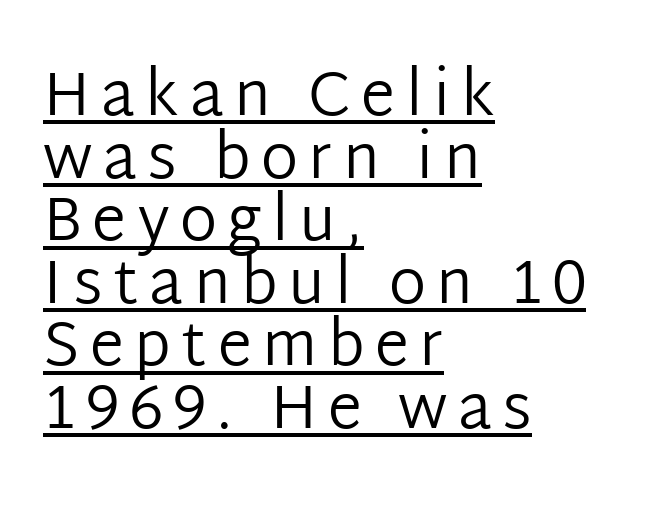
The image shows 62 px regular-weight sans-serif type, upright; set left-aligned, tight line spacing (1.01x), underlined; low stroke contrast and a medium x-height.
